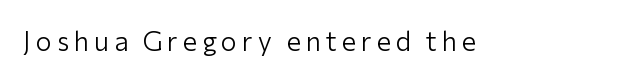
The space directly below the letters is spotless. The letters look calm and open, with moderate or lighter stems. Notice how the stems are strictly vertical — no italics here.
